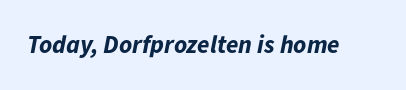
Q: Is the text bold? A: Yes.
Q: Is the text italic (slanted)? A: Yes, it leans right by about 11 degrees.
Q: Is the text underlined? A: No.
Q: Is the spacing between letters normal or unusually wide? A: Normal.
